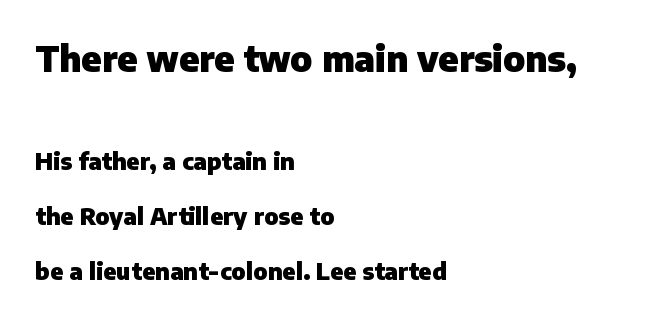
The image shows 35 px heavy sans-serif type, upright; set left-aligned, loose line spacing (2.38x), normal letter spacing, not underlined; the first (top) block is 1.52x larger; low stroke contrast and a medium x-height.
